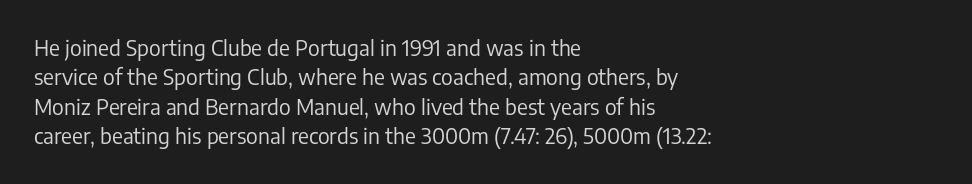
Q: Is the text bold? A: No.
Q: Is the text italic (slanted)? A: No, it is upright.
Q: Is the text underlined? A: No.
Q: How is the paragraph aligned? A: Left-aligned.
Q: Is the spacing between letters normal or unusually wide? A: Normal.
Q: Is the spacing between lines tight, normal or loose? A: Normal.
